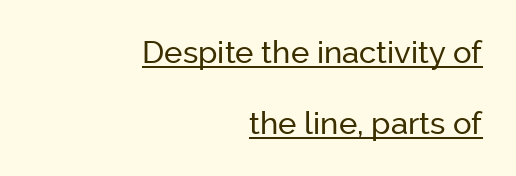
The image shows 31 px sans-serif type, upright; set right-aligned, loose line spacing (2.28x), normal letter spacing, underlined; low stroke contrast and a medium x-height.
